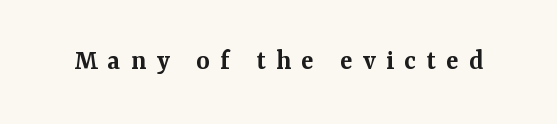
The image shows 29 px semibold serif type, upright; set unusually wide letter spacing (+0.35 em), not underlined; medium stroke contrast and a medium x-height.
